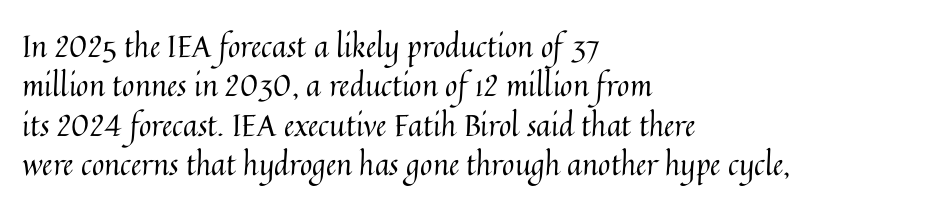
Short and long lines alike share a common starting point at left. Evenly set lines give the paragraph a standard silhouette. Spacing verdict: proportional, widths tailored to each character. Words appear dense and cohesive because spacing is normal. The baseline area is clear.
